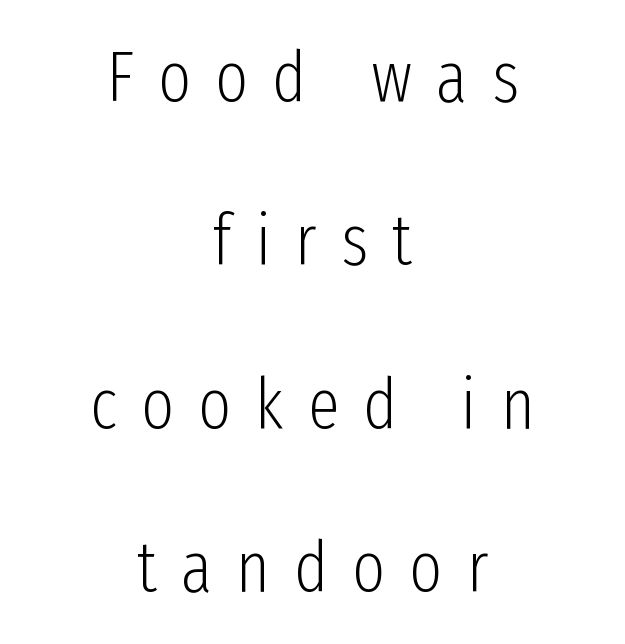
{"serif": "no", "italic": "no", "bold": "no", "weight": "light", "width": "condensed", "stroke_contrast": "low", "x_height": "medium", "monospaced": "no", "underline": "no", "align": "center", "line_spacing": "loose", "line_spacing_ratio": 2.3, "letter_spacing": "wide", "letter_spacing_em": 0.34, "glyph_px": 71}
